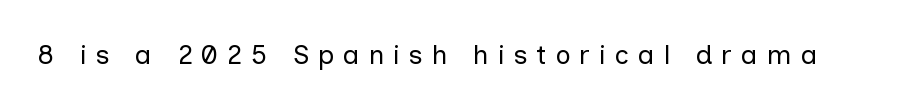
Rule under the text: the space is simply empty. The face used here is rendered with a markedly widened letterfit. Does the lettering tilt? It doesn't — this is upright. Letters have the restrained weight of plain body copy at most.
